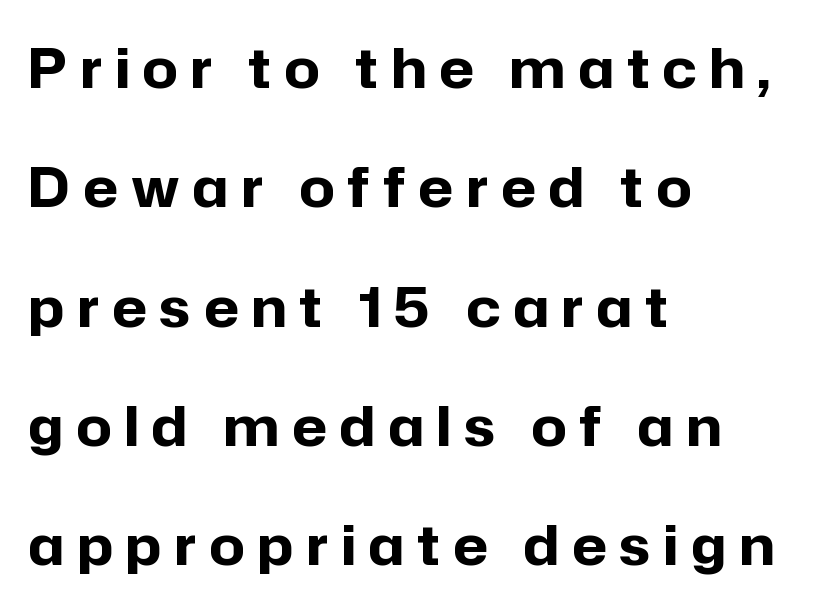
The image shows 55 px bold sans-serif type, upright; set left-aligned, loose line spacing (2.17x), unusually wide letter spacing (+0.24 em), not underlined; low stroke contrast and a medium x-height.
